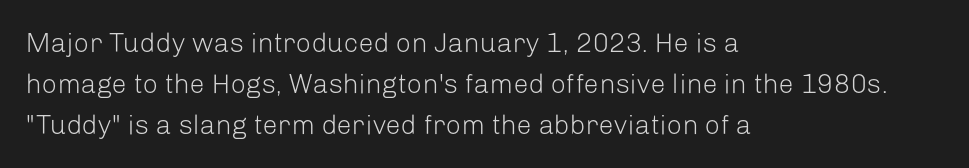
Q: Is the text bold? A: No.
Q: Is the text italic (slanted)? A: No, it is upright.
Q: Is the text underlined? A: No.
Q: How is the paragraph aligned? A: Left-aligned.
Q: Is the spacing between letters normal or unusually wide? A: Normal.
Q: Is the spacing between lines tight, normal or loose? A: Normal.
